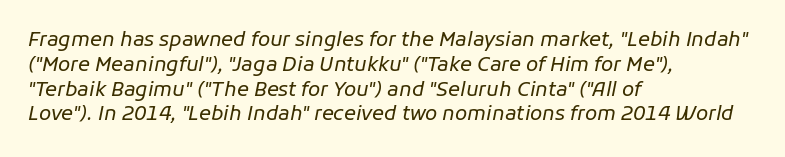
Q: Is the text bold? A: No.
Q: Is the text italic (slanted)? A: Yes, it leans right by about 11 degrees.
Q: Is the text underlined? A: No.
Q: How is the paragraph aligned? A: Left-aligned.
Q: Is the spacing between letters normal or unusually wide? A: Normal.
